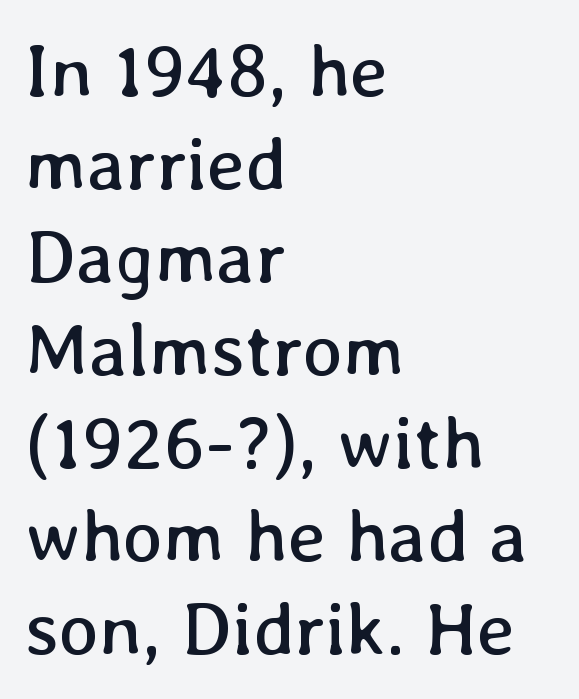
Q: Is the text bold? A: No.
Q: Is the text italic (slanted)? A: No, it is upright.
Q: Is the text underlined? A: No.
Q: How is the paragraph aligned? A: Left-aligned.
Q: Is the spacing between letters normal or unusually wide? A: Normal.
Q: Width (condensed, normal, or wide)? A: Normal.
Q: Stroke contrast? A: Low.
Q: x-height? A: Medium.
Q: Monospaced? A: No.
